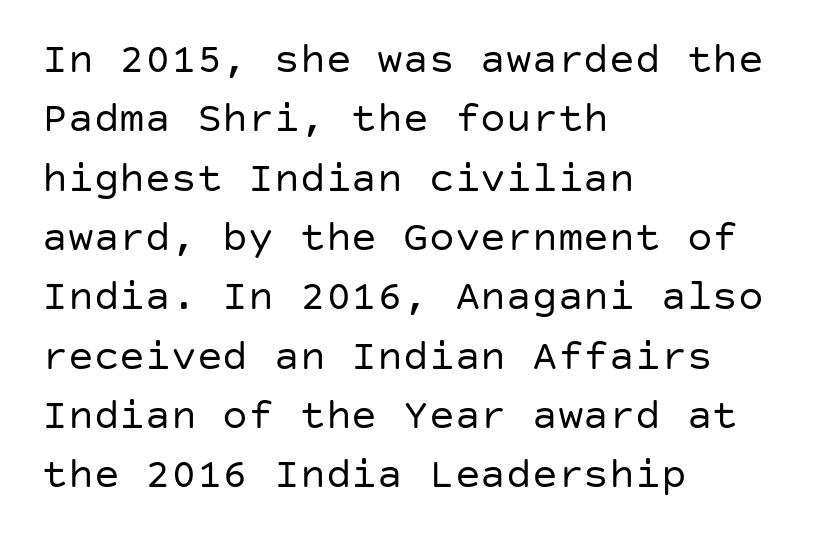
The image shows 43 px regular-weight sans-serif type, upright; set left-aligned, normal line spacing (1.38x), normal letter spacing, not underlined; low stroke contrast and a large x-height.
